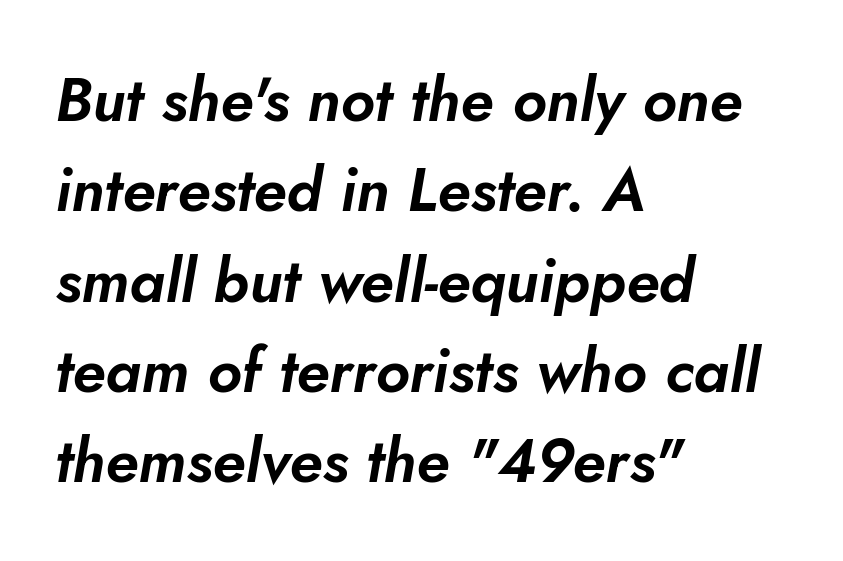
The rendering uses natural spacing where letterforms have individual widths. The lines in this sample share a left origin and differ only in where they stop. Compared with typical body copy, the letter spacing here is the same. Designer's note — italics engaged. This sample keeps an unexceptional amount of space between lines. The space beneath each line is pristine and unruled.
